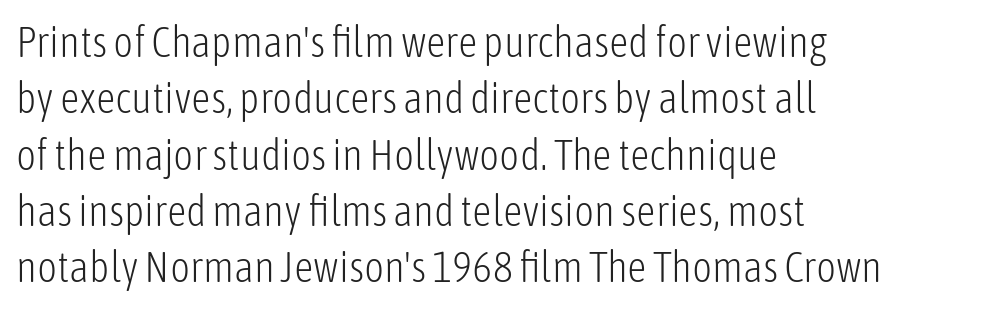
This sample has the flowing, uneven cadence of proportional lettering. The space directly below the letters is spotless. These lines stack with their left ends in a neat column. This rendering leaves character spacing at its baseline value. Notice how the stems are strictly vertical — no italics here. This rendering employs a face without finishing strokes, i.e., a sans-serif.
